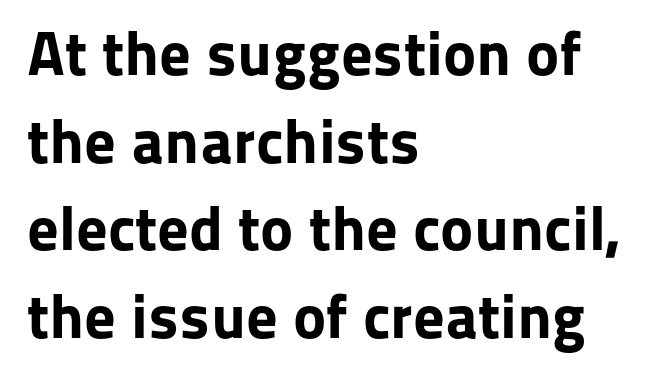
The image shows 63 px bold sans-serif type, upright; set left-aligned, normal line spacing (1.39x), normal letter spacing, not underlined; low stroke contrast and a medium x-height.
